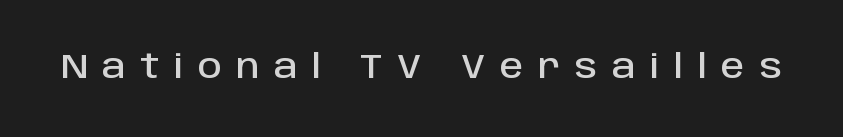
{"serif": "no", "italic": "no", "width": "normal", "stroke_contrast": "low", "x_height": "large", "monospaced": "no", "underline": "no", "letter_spacing": "wide", "letter_spacing_em": 0.44, "glyph_px": 33}
